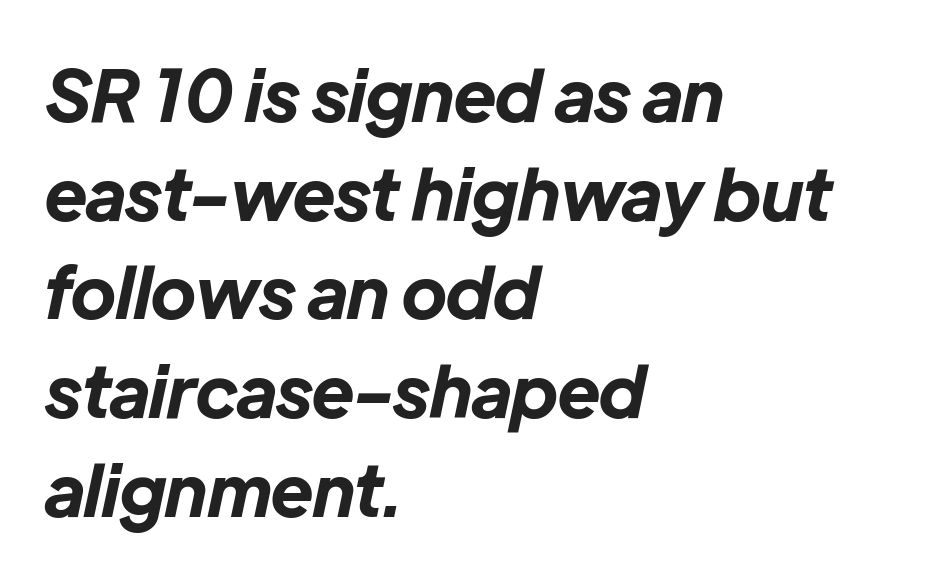
Q: Is the text bold? A: Yes.
Q: Is the text italic (slanted)? A: Yes, it leans right by about 12 degrees.
Q: Is the text underlined? A: No.
Q: How is the paragraph aligned? A: Left-aligned.
Q: Is the spacing between letters normal or unusually wide? A: Normal.
Q: Is the spacing between lines tight, normal or loose? A: Normal.
Q: Width (condensed, normal, or wide)? A: Normal.
Q: Stroke contrast? A: Low.
Q: x-height? A: Medium.
Q: Monospaced? A: No.
